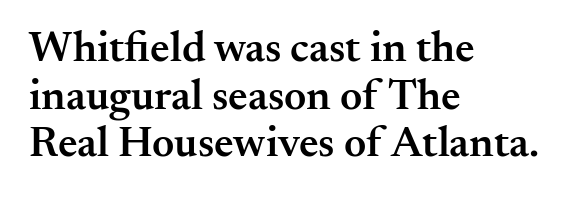
Look at the stroke-to-counter ratio: somewhat heavy, a semibold. The letterforms sit shoulder to shoulder at normal distance. Each letter's strokes conclude with small projecting serifs. Left-aligned paragraph, ragged on the right. The letters advance in unequal steps, a hallmark of proportional type. Successive baselines arrive quickly, one right under another.
